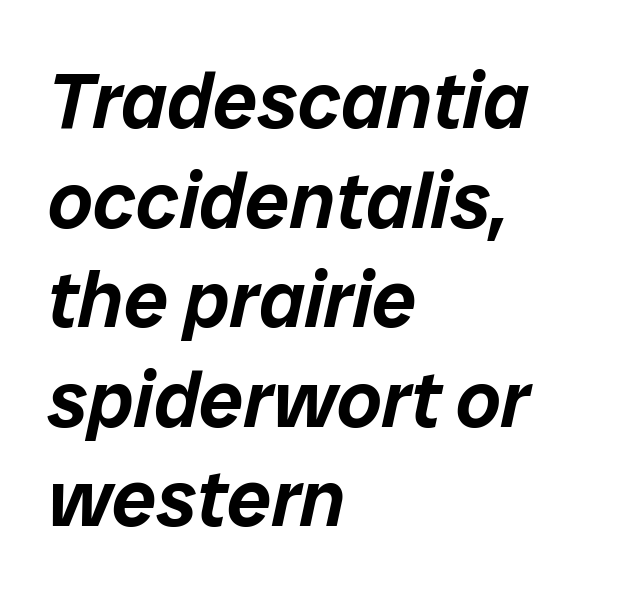
The image shows 79 px text type, italic (leaning right); set left-aligned, normal line spacing (1.26x), normal letter spacing, not underlined; low stroke contrast and a medium x-height.
